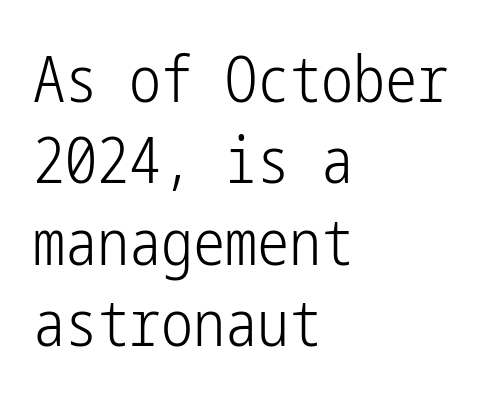
The lettering stays uniformly vertical, giving the passage a roman look. No word sits above an underline. Nope, no serifs anywhere on these letters. Weight: regular or lighter.
